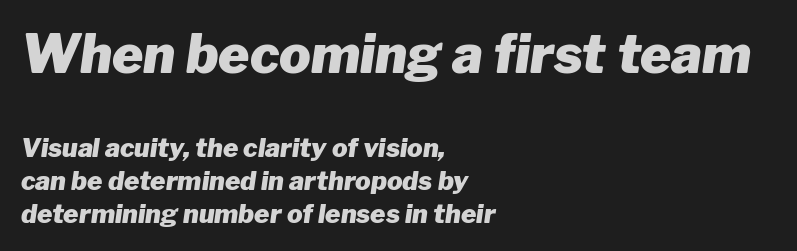
The image shows 53 px heavy type, italic (leaning right); set left-aligned, normal line spacing (1.27x), normal letter spacing, not underlined; the first (top) block is 2.04x larger; low stroke contrast and a medium x-height.
